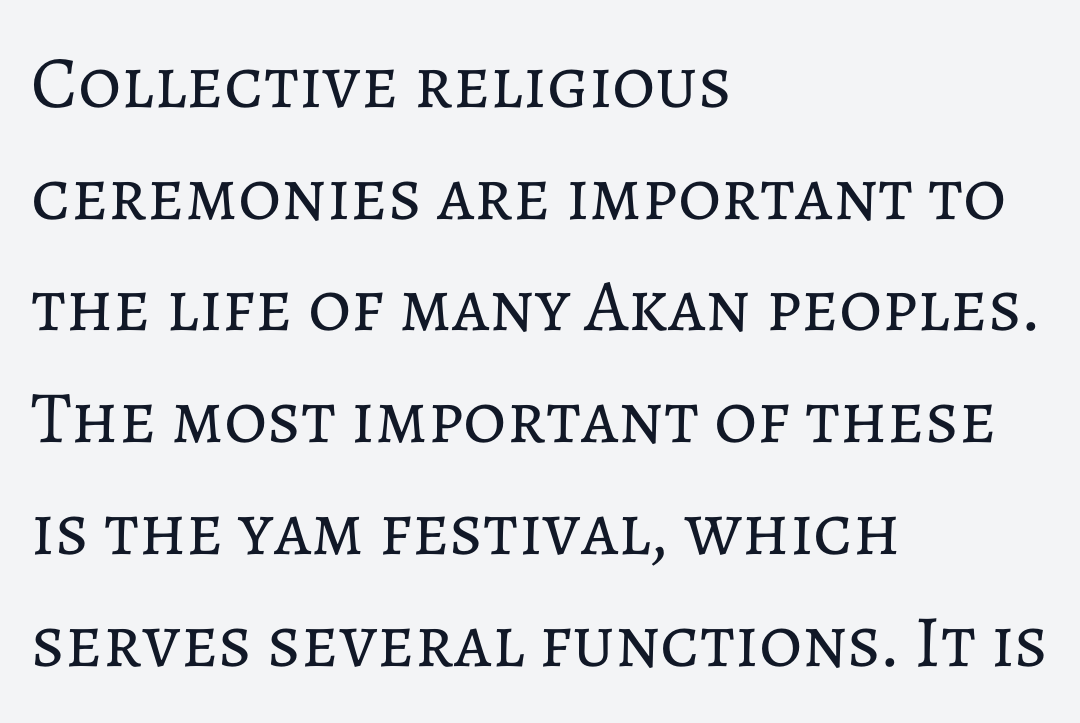
The image shows 74 px regular-weight type, upright; set left-aligned, normal line spacing (1.51x), normal letter spacing, not underlined; low stroke contrast and a medium x-height.
